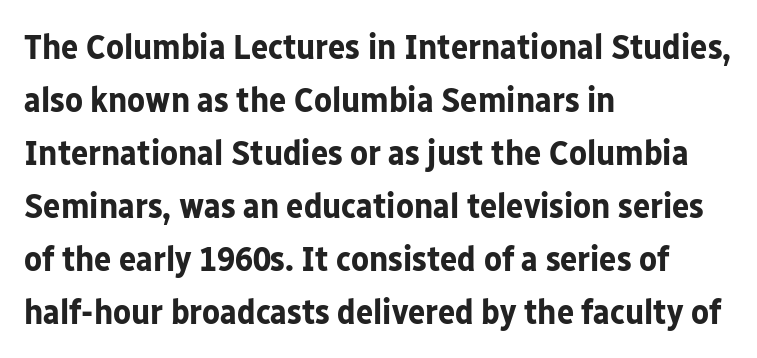
Q: Is the text bold? A: Yes.
Q: Is the text italic (slanted)? A: No, it is upright.
Q: Is the typeface a serif or a sans-serif typeface? A: Sans-serif.
Q: Is the text underlined? A: No.
Q: How is the paragraph aligned? A: Left-aligned.
Q: Is the spacing between letters normal or unusually wide? A: Normal.
Q: Is the spacing between lines tight, normal or loose? A: Normal.
Q: Width (condensed, normal, or wide)? A: Normal.
Q: Stroke contrast? A: Low.
Q: x-height? A: Medium.
Q: Monospaced? A: No.
